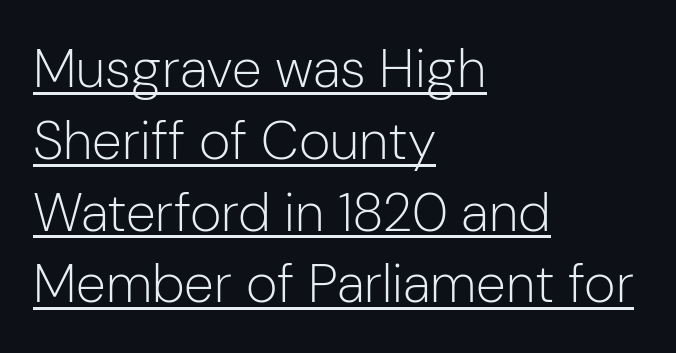
Q: Is the text bold? A: No.
Q: Is the text italic (slanted)? A: No, it is upright.
Q: Is the typeface a serif or a sans-serif typeface? A: Sans-serif.
Q: Is the text underlined? A: Yes.
Q: How is the paragraph aligned? A: Left-aligned.
Q: Is the spacing between letters normal or unusually wide? A: Normal.
Q: Is the spacing between lines tight, normal or loose? A: Normal.
Q: Width (condensed, normal, or wide)? A: Normal.
Q: Stroke contrast? A: Low.
Q: x-height? A: Medium.
Q: Monospaced? A: No.
